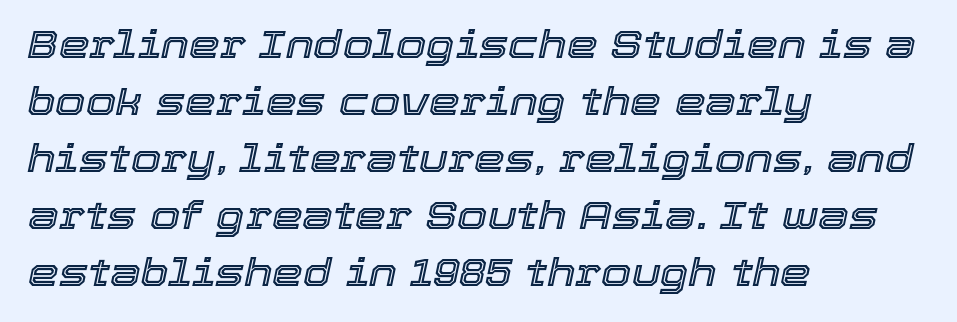
The image shows 39 px text type, italic (leaning right); set left-aligned, normal line spacing (1.46x), normal letter spacing, not underlined; a medium x-height.
